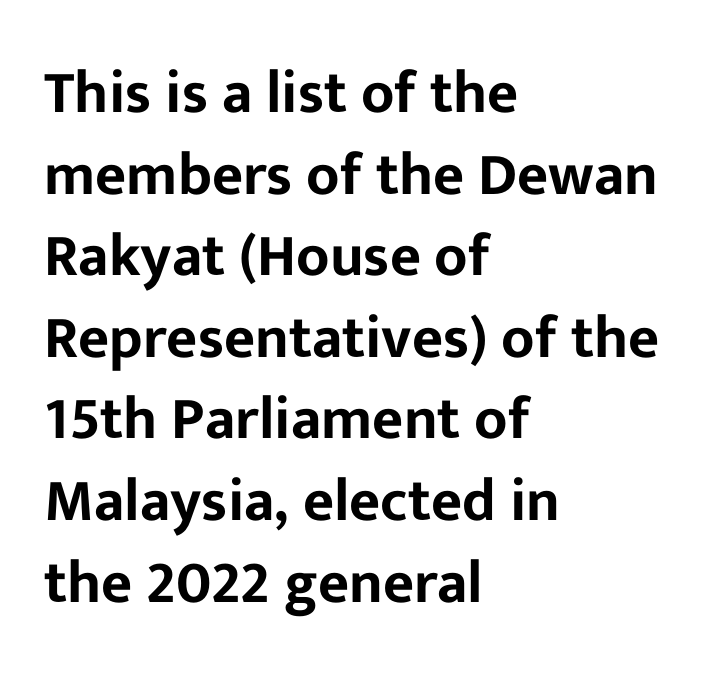
The image shows 60 px sans-serif type, upright; set left-aligned, normal line spacing (1.36x), normal letter spacing, not underlined; low stroke contrast and a medium x-height.
